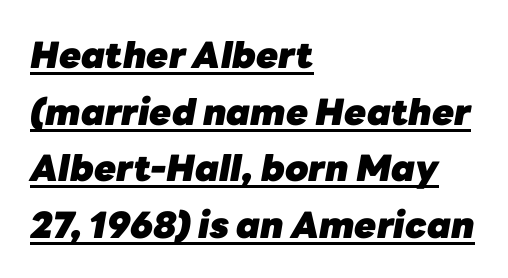
Check the space under the baseline: a stroke is drawn there. Rows of type keep a routine distance in the vertical direction. Observe the lean: these are italic letterforms. These words are printed bold, with thick strokes throughout. Horizontal alignment here is leftward, the default for most running prose.
